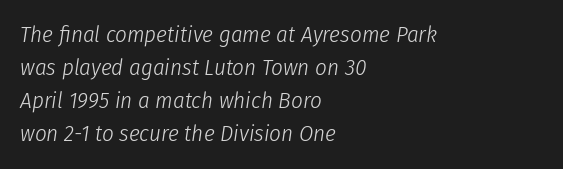
Q: Is the text bold? A: No.
Q: Is the text italic (slanted)? A: Yes, it leans right by about 8 degrees.
Q: Is the text underlined? A: No.
Q: How is the paragraph aligned? A: Left-aligned.
Q: Is the spacing between letters normal or unusually wide? A: Normal.
Q: Is the spacing between lines tight, normal or loose? A: Normal.
